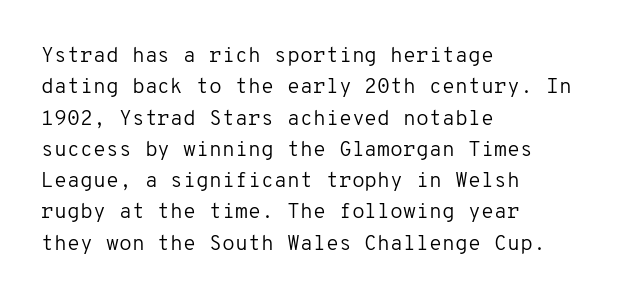
{"italic": "no", "bold": "no", "underline": "no", "align": "left", "line_spacing": "normal", "line_spacing_ratio": 1.49, "letter_spacing": "normal", "letter_spacing_em": 0.0, "glyph_px": 21}
